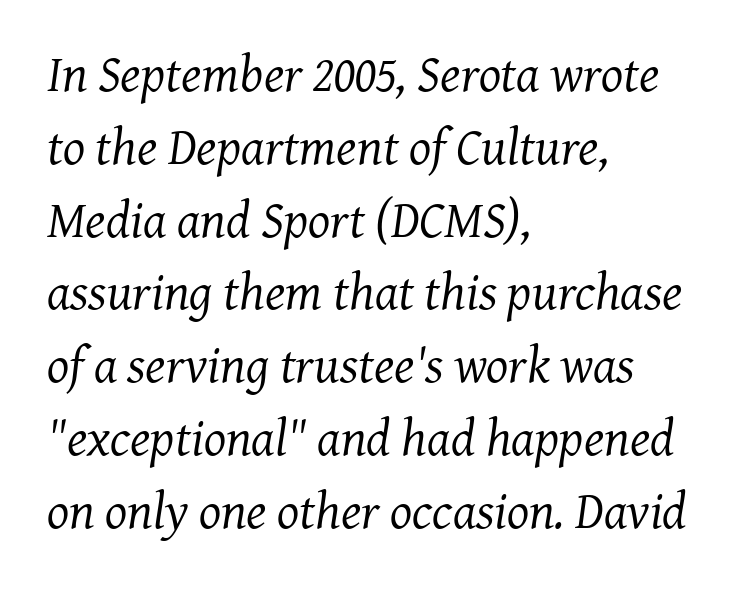
Q: Is the text bold? A: No.
Q: Is the text italic (slanted)? A: Yes, it leans right by about 7 degrees.
Q: Is the typeface a serif or a sans-serif typeface? A: Serif.
Q: Is the text underlined? A: No.
Q: How is the paragraph aligned? A: Left-aligned.
Q: Is the spacing between letters normal or unusually wide? A: Normal.
Q: Is the spacing between lines tight, normal or loose? A: Normal.
Q: Width (condensed, normal, or wide)? A: Normal.
Q: Stroke contrast? A: Medium.
Q: x-height? A: Medium.
Q: Monospaced? A: No.
